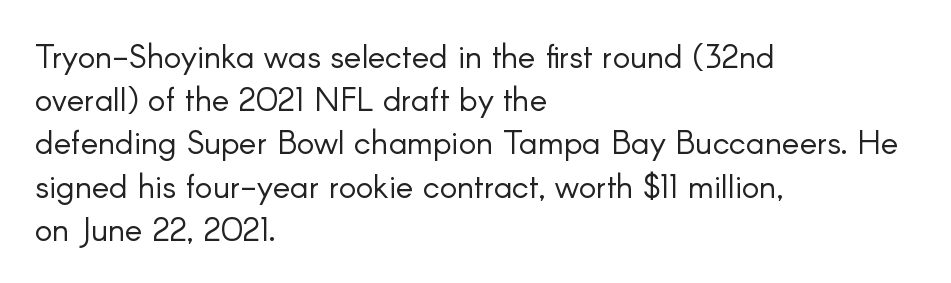
{"serif": "no", "italic": "no", "bold": "no", "weight": "light", "width": "normal", "stroke_contrast": "low", "x_height": "small", "monospaced": "no", "underline": "no", "align": "left", "line_spacing": "normal", "line_spacing_ratio": 1.31, "letter_spacing": "normal", "letter_spacing_em": 0.0, "glyph_px": 33}
